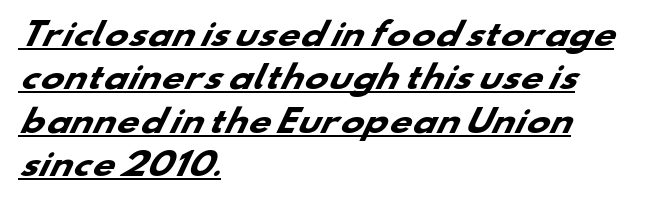
Do the characters align in a grid? No, the font is proportional. The font is running at its bold setting. Interline gaps are of average width in this sample. Like a heading marked for emphasis, these lines bear an underscore. Unlike a traditional serif, this face leaves its strokes unadorned.
